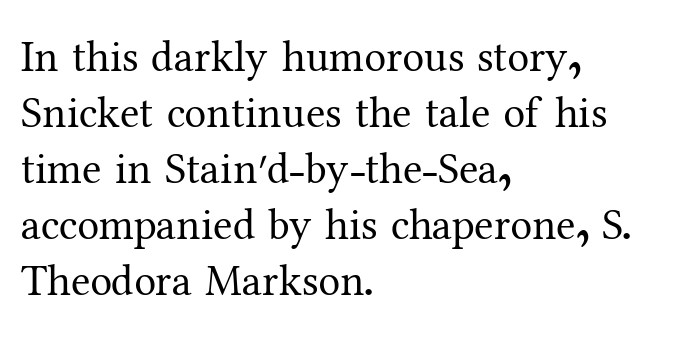
{"serif": "yes", "italic": "no", "bold": "no", "weight": "regular", "width": "normal", "stroke_contrast": "medium", "x_height": "medium", "monospaced": "no", "underline": "no", "align": "left", "line_spacing": "normal", "line_spacing_ratio": 1.27, "letter_spacing": "normal", "letter_spacing_em": 0.0, "glyph_px": 44}
